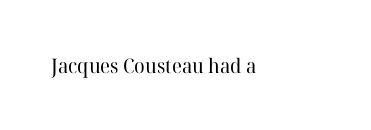
The image shows 20 px text type, upright; set normal letter spacing, not underlined.
